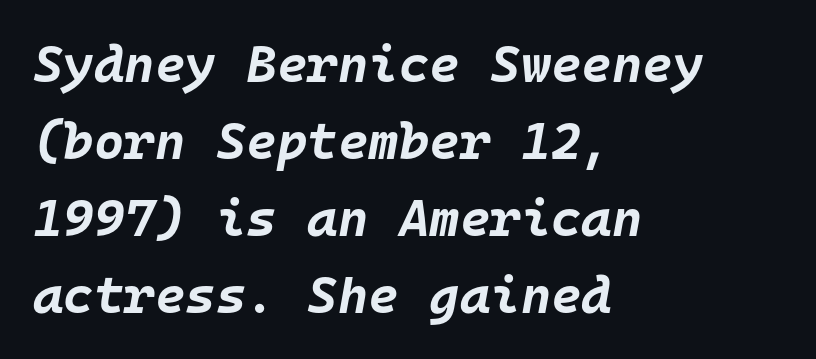
Q: Is the text bold? A: Yes.
Q: Is the text italic (slanted)? A: Yes, it leans right by about 10 degrees.
Q: Is the text underlined? A: No.
Q: How is the paragraph aligned? A: Left-aligned.
Q: Is the spacing between letters normal or unusually wide? A: Normal.
Q: Is the spacing between lines tight, normal or loose? A: Normal.
Q: Width (condensed, normal, or wide)? A: Normal.
Q: Stroke contrast? A: Low.
Q: x-height? A: Large.
Q: Monospaced? A: Yes.
